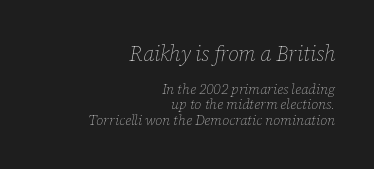
Vertical spacing — tight. Tall strokes in this sample are angled rather than plumb. The tracking reads as untouched default to a designer's eye. The letters in the upper block stand taller than those in the block below. The area under the type is left untouched. Where is the straight margin? On the right.
